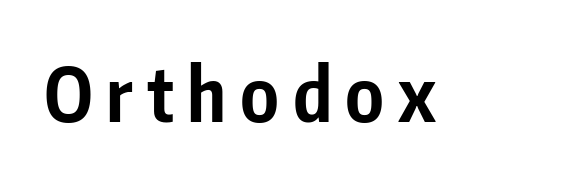
The passage shown is not underscored anywhere. Stroke terminals: plain, sans-serif. Set as a true bold cut, around the 700 mark. The passage shown is typed in a proportional face where columns would drift.
